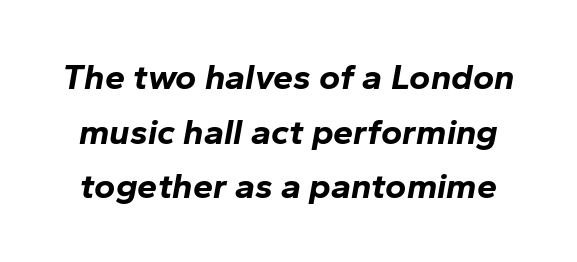
Think of a printed novel: that variable character pitch is what you see here. You could call the tracking neutral — neither tight nor loose. The baseline area is clear. A typesetter would mark this as italic.
